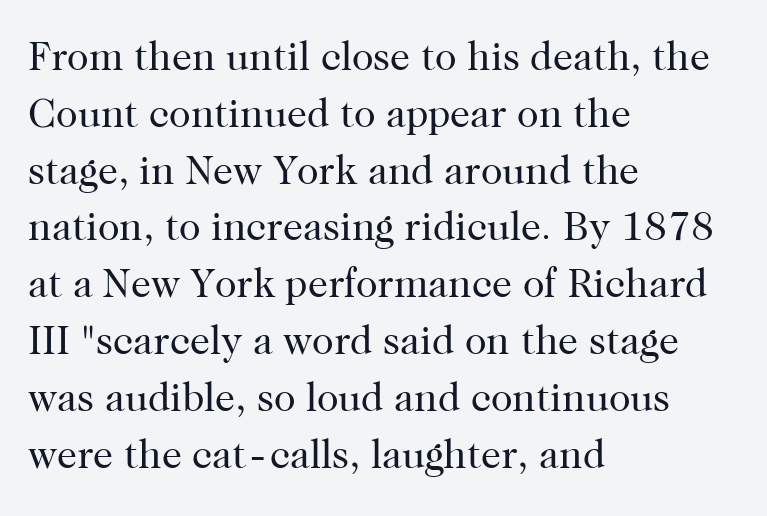
{"serif": "yes", "italic": "no", "bold": "no", "weight": "regular", "width": "normal", "stroke_contrast": "high", "x_height": "medium", "monospaced": "no", "underline": "no", "align": "left", "line_spacing": "normal", "line_spacing_ratio": 1.42, "letter_spacing": "normal", "letter_spacing_em": 0.0, "glyph_px": 40}
